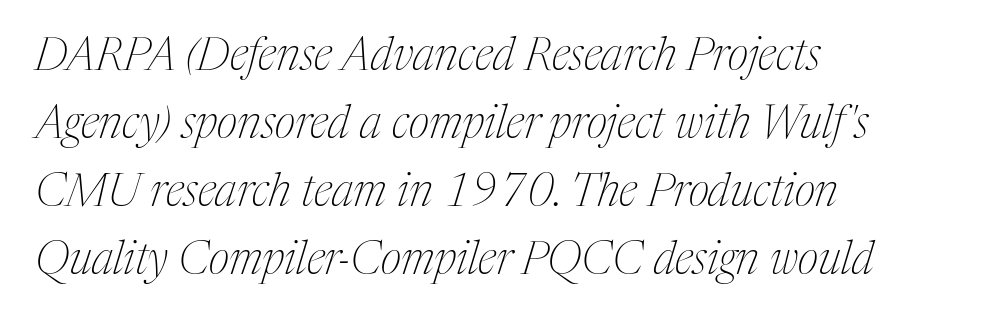
The image shows 45 px thin, condensed serif type, italic (leaning right); set left-aligned, normal line spacing (1.51x), normal letter spacing, not underlined; medium stroke contrast and a medium x-height.
